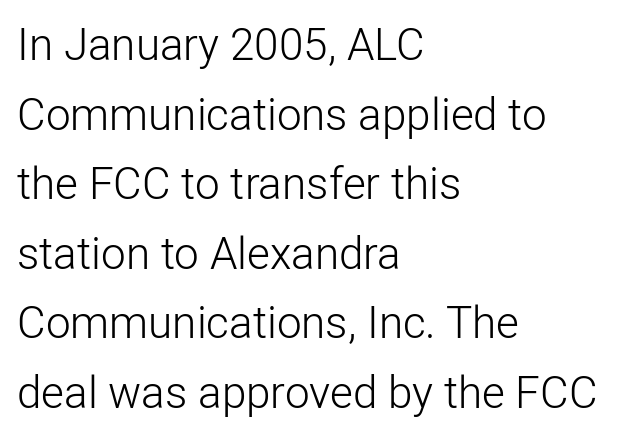
The image shows 44 px light sans-serif type, upright; set left-aligned, normal line spacing (1.58x), normal letter spacing, not underlined; low stroke contrast and a medium x-height.
